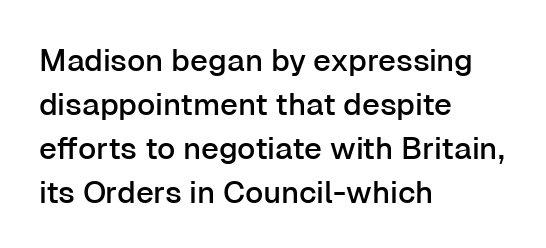
Q: Is the text italic (slanted)? A: No, it is upright.
Q: Is the typeface a serif or a sans-serif typeface? A: Sans-serif.
Q: Is the text underlined? A: No.
Q: How is the paragraph aligned? A: Left-aligned.
Q: Is the spacing between letters normal or unusually wide? A: Normal.
Q: Is the spacing between lines tight, normal or loose? A: Normal.
Q: Width (condensed, normal, or wide)? A: Normal.
Q: Stroke contrast? A: Low.
Q: x-height? A: Medium.
Q: Monospaced? A: No.
